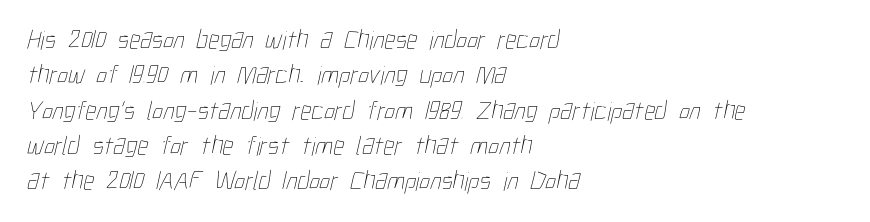
Words float on clear page, feet unadorned. Default kerning and tracking; the words read as compact shapes. Typeset ragged right — the left edge is the straight one. Bold? No — there's no thickening of the strokes. Evenly set lines give the paragraph a standard silhouette.
